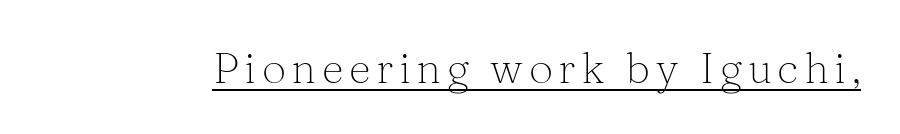
The specimen includes a rule beneath the text block's lines. Typographically, this falls in the serif category. This is roman type, the default non-slanted kind. Weight: in the light-to-regular range.
